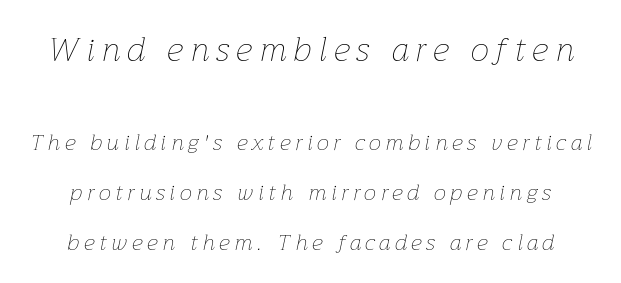
Q: Is the text bold? A: No.
Q: Is the text italic (slanted)? A: Yes, it leans right by about 12 degrees.
Q: Is the text underlined? A: No.
Q: How is the paragraph aligned? A: Centered.
Q: Is the spacing between letters normal or unusually wide? A: Unusually wide.
Q: Is the spacing between lines tight, normal or loose? A: Loose.
Q: Which block of text is set in a larger size, the first (top) or the second (bottom)? A: The first (top) one.
Q: Width (condensed, normal, or wide)? A: Normal.
Q: Stroke contrast? A: Low.
Q: x-height? A: Medium.
Q: Monospaced? A: No.
